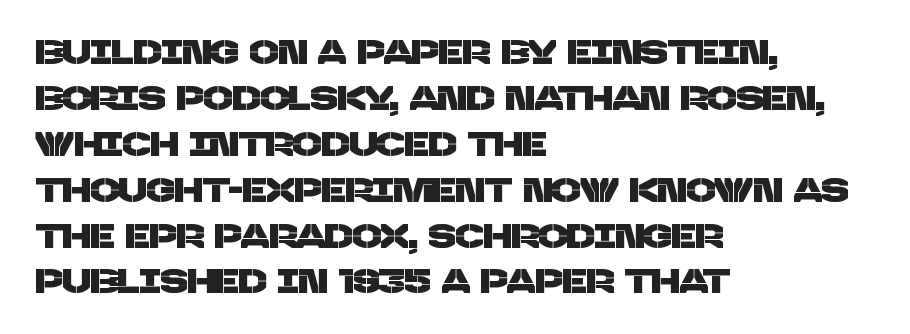
Q: Is the typeface a serif or a sans-serif typeface? A: Sans-serif.
Q: Is the text underlined? A: No.
Q: How is the paragraph aligned? A: Left-aligned.
Q: Is the spacing between letters normal or unusually wide? A: Normal.
Q: Is the spacing between lines tight, normal or loose? A: Normal.
Q: Width (condensed, normal, or wide)? A: Normal.
Q: Stroke contrast? A: Low.
Q: x-height? A: Large.
Q: Monospaced? A: No.
